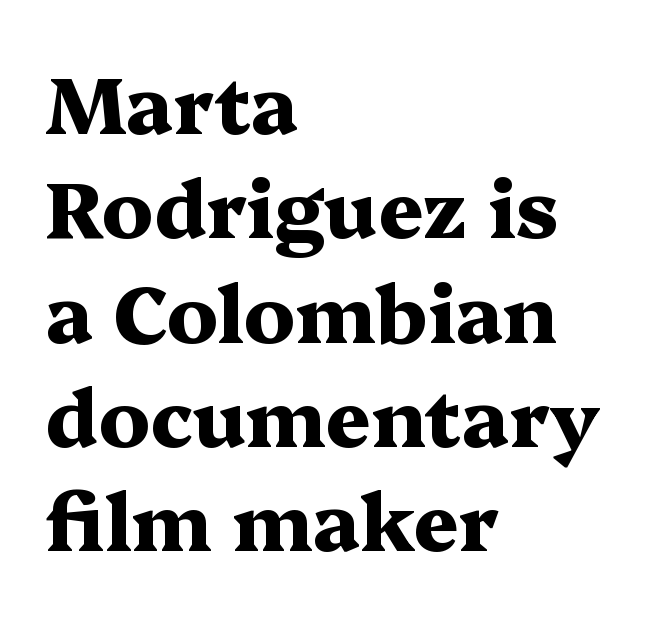
The image shows 79 px heavy, wide serif type, upright; set left-aligned, normal line spacing (1.32x), normal letter spacing, not underlined; medium stroke contrast and a medium x-height.
